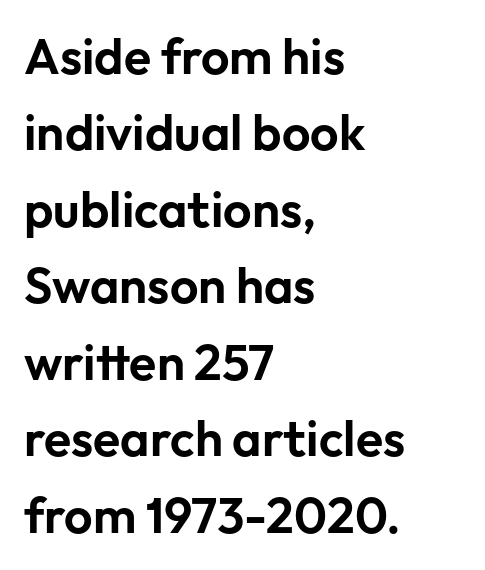
Q: Is the text italic (slanted)? A: No, it is upright.
Q: Is the typeface a serif or a sans-serif typeface? A: Sans-serif.
Q: Is the text underlined? A: No.
Q: How is the paragraph aligned? A: Left-aligned.
Q: Is the spacing between letters normal or unusually wide? A: Normal.
Q: Is the spacing between lines tight, normal or loose? A: Normal.
Q: Width (condensed, normal, or wide)? A: Normal.
Q: Stroke contrast? A: Low.
Q: x-height? A: Medium.
Q: Monospaced? A: No.
